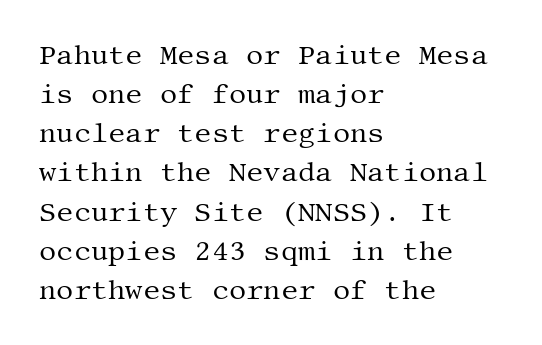
The image shows 27 px text type, upright; set left-aligned, normal line spacing (1.45x), normal letter spacing, not underlined.
